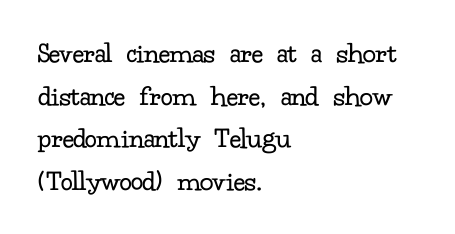
Q: Is the text bold? A: No.
Q: Is the text italic (slanted)? A: No, it is upright.
Q: Is the typeface a serif or a sans-serif typeface? A: Serif.
Q: Is the text underlined? A: No.
Q: How is the paragraph aligned? A: Left-aligned.
Q: Is the spacing between letters normal or unusually wide? A: Normal.
Q: Is the spacing between lines tight, normal or loose? A: Normal.
Q: Width (condensed, normal, or wide)? A: Normal.
Q: Stroke contrast? A: Low.
Q: x-height? A: Small.
Q: Monospaced? A: No.
